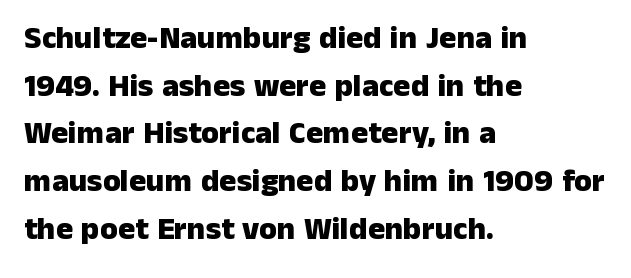
Q: Is the text bold? A: Yes.
Q: Is the text italic (slanted)? A: No, it is upright.
Q: Is the typeface a serif or a sans-serif typeface? A: Sans-serif.
Q: Is the text underlined? A: No.
Q: How is the paragraph aligned? A: Left-aligned.
Q: Is the spacing between letters normal or unusually wide? A: Normal.
Q: Is the spacing between lines tight, normal or loose? A: Normal.
Q: Width (condensed, normal, or wide)? A: Normal.
Q: Stroke contrast? A: Low.
Q: x-height? A: Medium.
Q: Monospaced? A: No.
